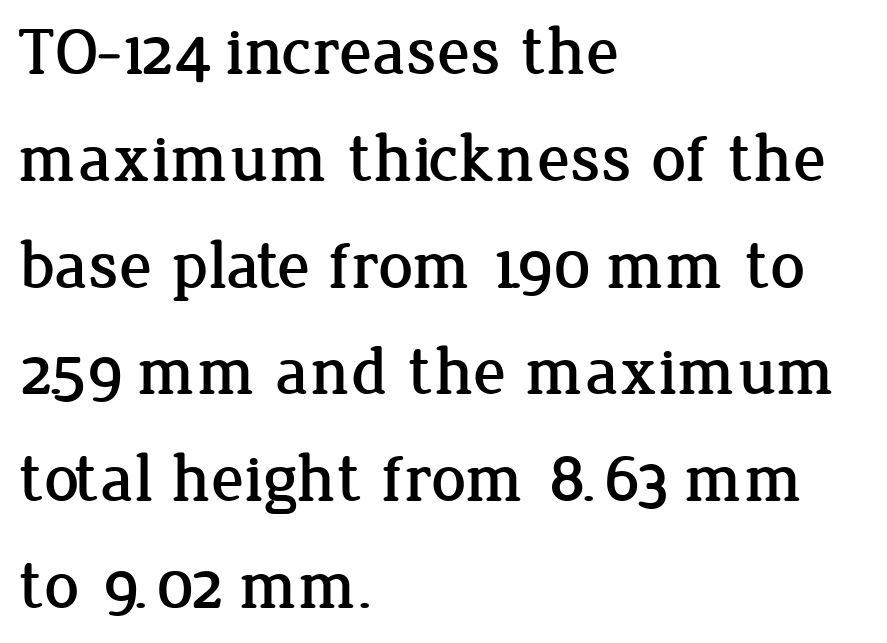
The image shows 68 px serif type, upright; set left-aligned, normal line spacing (1.57x), normal letter spacing, not underlined; low stroke contrast and a medium x-height.
